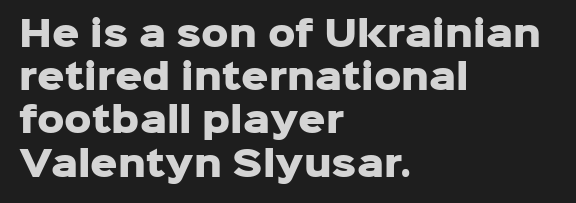
Q: Is the text bold? A: Yes.
Q: Is the text italic (slanted)? A: No, it is upright.
Q: Is the typeface a serif or a sans-serif typeface? A: Sans-serif.
Q: Is the text underlined? A: No.
Q: How is the paragraph aligned? A: Left-aligned.
Q: Is the spacing between letters normal or unusually wide? A: Normal.
Q: Is the spacing between lines tight, normal or loose? A: Normal.
Q: Width (condensed, normal, or wide)? A: Normal.
Q: Stroke contrast? A: Low.
Q: x-height? A: Medium.
Q: Monospaced? A: No.
